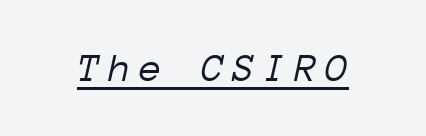
{"italic": "yes", "lean": "right", "slant_degrees": 12, "bold": "no", "weight": "light", "width": "normal", "stroke_contrast": "low", "x_height": "medium", "monospaced": "yes", "underline": "yes", "letter_spacing": "wide", "letter_spacing_em": 0.21, "glyph_px": 41}
